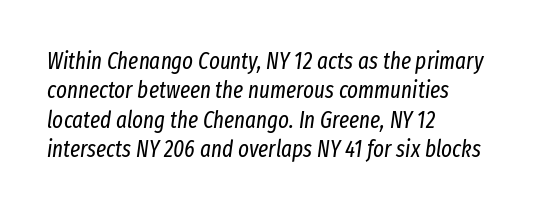
The image shows 23 px text type, italic (leaning right); set left-aligned, normal line spacing (1.28x), normal letter spacing, not underlined.
